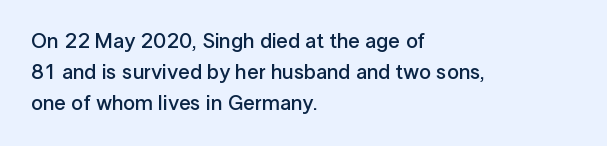
{"italic": "no", "bold": "semi", "underline": "no", "align": "left", "line_spacing": "normal", "line_spacing_ratio": 1.47, "letter_spacing": "normal", "letter_spacing_em": 0.0, "glyph_px": 21}
